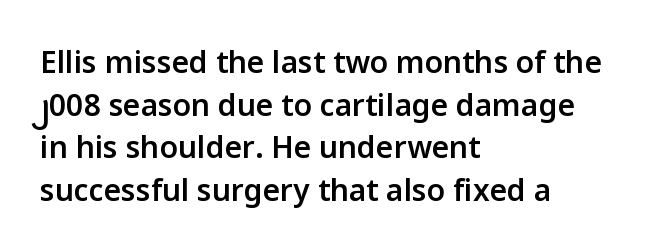
The image shows 30 px semibold sans-serif type, upright; set left-aligned, normal line spacing (1.42x), normal letter spacing, not underlined; low stroke contrast and a medium x-height.
